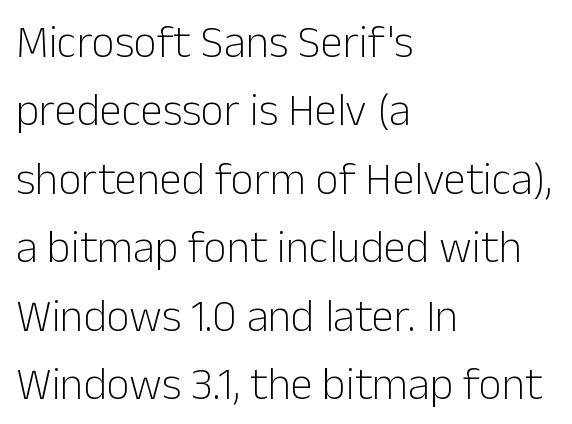
{"serif": "no", "italic": "no", "bold": "no", "weight": "light", "width": "normal", "stroke_contrast": "low", "x_height": "medium", "monospaced": "no", "underline": "no", "align": "left", "line_spacing": "normal", "line_spacing_ratio": 1.52, "letter_spacing": "normal", "letter_spacing_em": 0.0, "glyph_px": 45}
